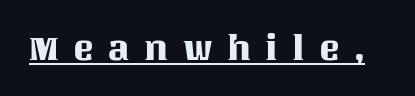
The rendering inserts visible extra space after every character. These characters rest on top of a visible drawn line. Character widths vary here, with narrow letters taking less room than wide ones. Upright lettering throughout.
